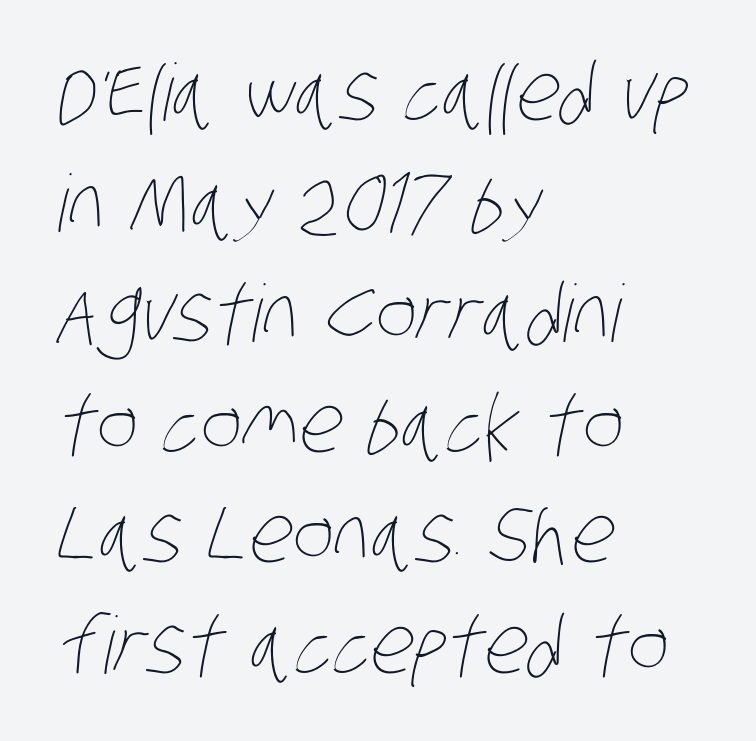
Default kerning and tracking; the words read as compact shapes. Spacing verdict: proportional, widths tailored to each character. Any mark beneath the type? The region is blank. No letter is thick-stroked: the sample isn't bold. Line starts are locked; line ends wander.
